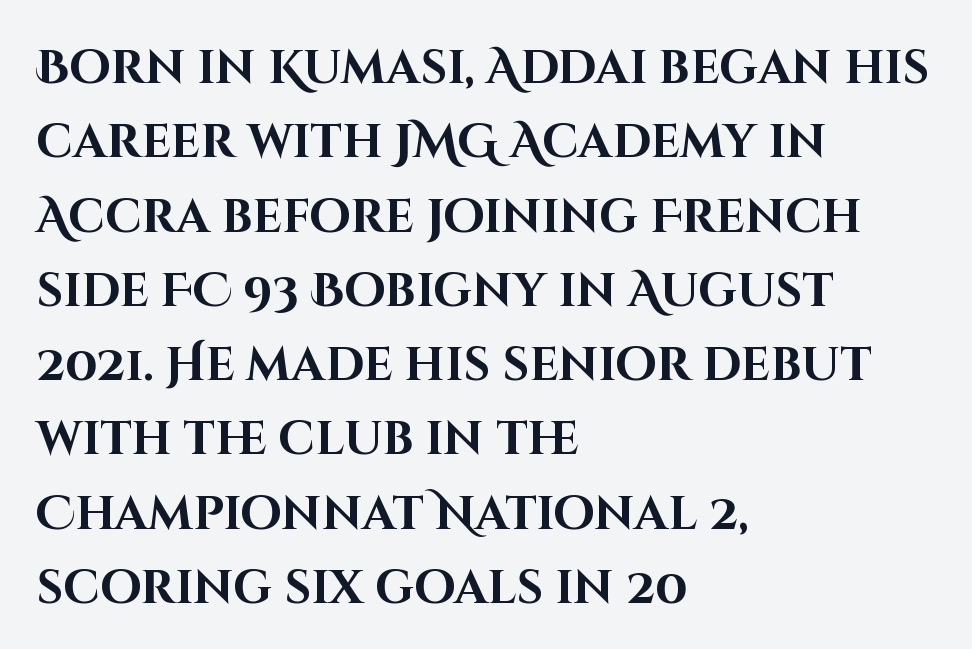
Q: Is the text bold? A: Yes.
Q: Is the text italic (slanted)? A: No, it is upright.
Q: Is the typeface a serif or a sans-serif typeface? A: Sans-serif.
Q: Is the text underlined? A: No.
Q: How is the paragraph aligned? A: Left-aligned.
Q: Is the spacing between letters normal or unusually wide? A: Normal.
Q: Is the spacing between lines tight, normal or loose? A: Normal.
Q: Width (condensed, normal, or wide)? A: Normal.
Q: Stroke contrast? A: High.
Q: x-height? A: Large.
Q: Monospaced? A: No.
